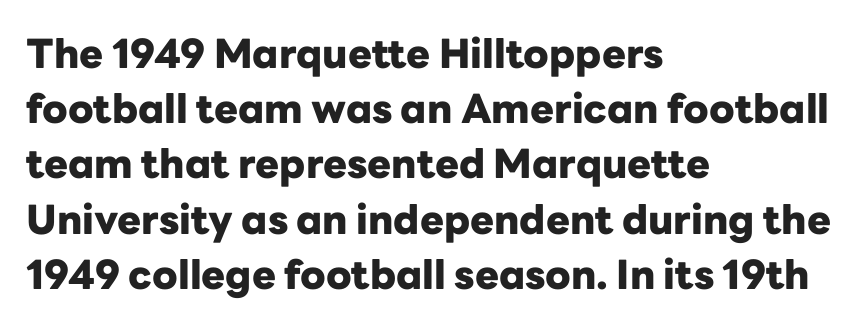
Q: Is the text bold? A: Yes.
Q: Is the text italic (slanted)? A: No, it is upright.
Q: Is the typeface a serif or a sans-serif typeface? A: Sans-serif.
Q: Is the text underlined? A: No.
Q: How is the paragraph aligned? A: Left-aligned.
Q: Is the spacing between letters normal or unusually wide? A: Normal.
Q: Is the spacing between lines tight, normal or loose? A: Normal.
Q: Width (condensed, normal, or wide)? A: Normal.
Q: Stroke contrast? A: Low.
Q: x-height? A: Medium.
Q: Monospaced? A: No.
